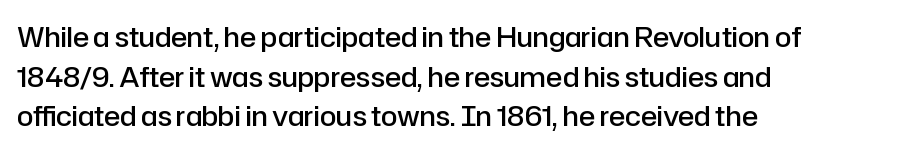
Q: Is the text bold? A: Semi-bold.
Q: Is the text italic (slanted)? A: No, it is upright.
Q: Is the text underlined? A: No.
Q: How is the paragraph aligned? A: Left-aligned.
Q: Is the spacing between letters normal or unusually wide? A: Normal.
Q: Is the spacing between lines tight, normal or loose? A: Normal.
